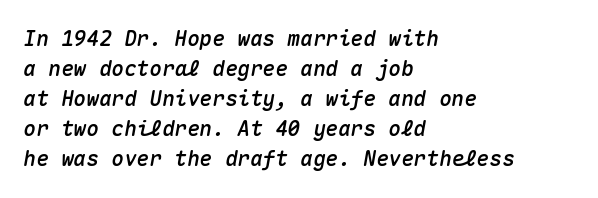
Q: Is the text italic (slanted)? A: Yes, it leans right by about 10 degrees.
Q: Is the text underlined? A: No.
Q: How is the paragraph aligned? A: Left-aligned.
Q: Is the spacing between letters normal or unusually wide? A: Normal.
Q: Is the spacing between lines tight, normal or loose? A: Normal.
